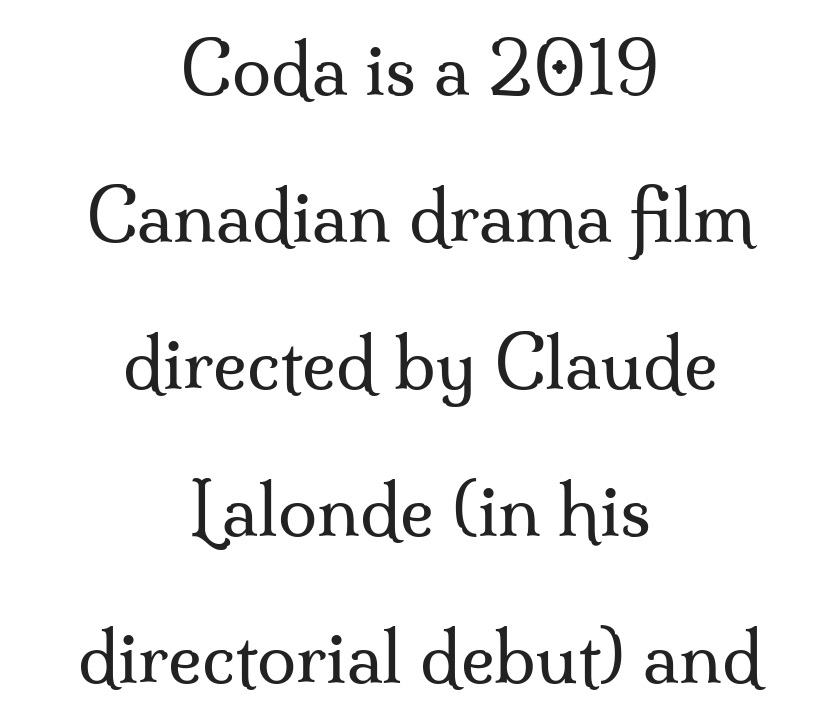
Q: Is the text bold? A: No.
Q: Is the text italic (slanted)? A: No, it is upright.
Q: Is the typeface a serif or a sans-serif typeface? A: Serif.
Q: Is the text underlined? A: No.
Q: How is the paragraph aligned? A: Centered.
Q: Is the spacing between letters normal or unusually wide? A: Normal.
Q: Is the spacing between lines tight, normal or loose? A: Loose.
Q: Width (condensed, normal, or wide)? A: Normal.
Q: Stroke contrast? A: Medium.
Q: x-height? A: Small.
Q: Monospaced? A: No.
